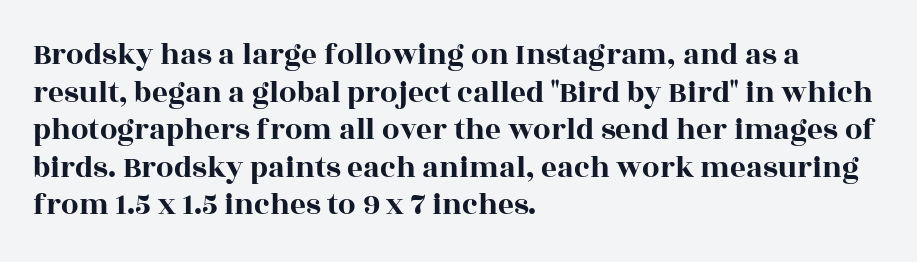
Descenders hang freely into open space. Does the lettering tilt? It doesn't — this is upright. Notice how the passage keeps a crisp vertical edge on the left only. To sum up the face: it has serifs.
